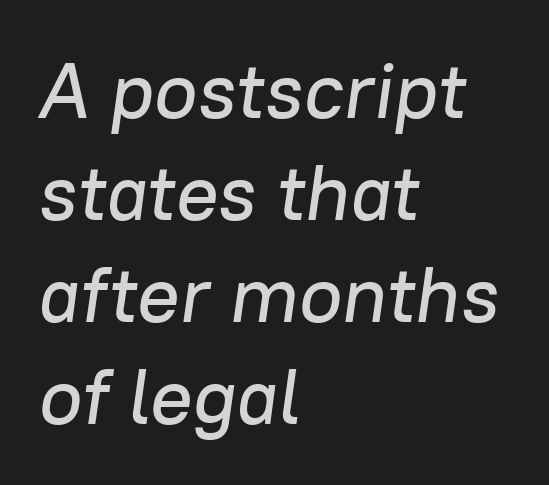
{"italic": "yes", "lean": "right", "slant_degrees": 8, "width": "normal", "stroke_contrast": "low", "x_height": "medium", "monospaced": "no", "underline": "no", "align": "left", "line_spacing": "normal", "line_spacing_ratio": 1.29, "letter_spacing": "normal", "letter_spacing_em": 0.0, "glyph_px": 79}
